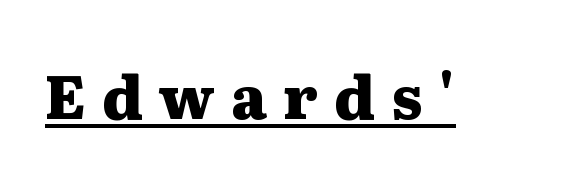
Honestly, the letter spacing is so wide it's the main thing you notice. Each letter keeps its own natural width here, so spacing adapts to shape. Is this a sans? No — the strokes have serifs. If you drew a line through each stem, it would be perfectly vertical. Weight: bold.
